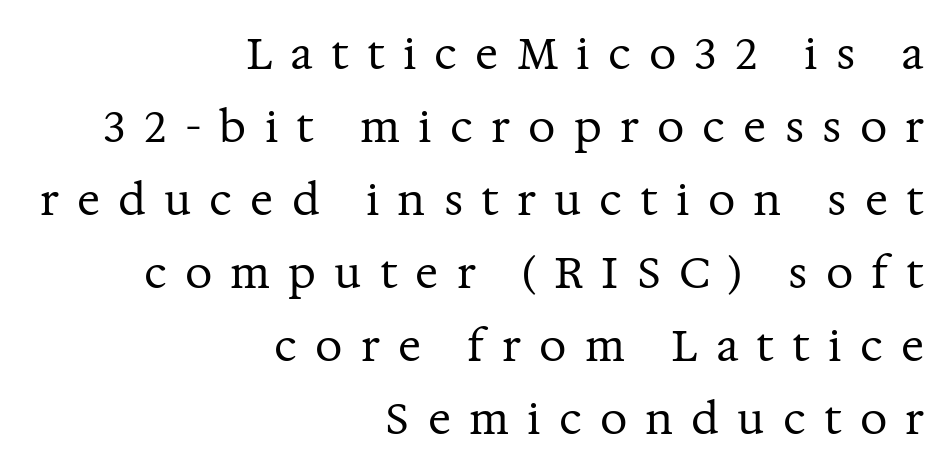
Unlike italic type, these characters show no tilt at all. Unbolded letterforms with no extra heft. The gap between lines stays unmarked. How are the letters spaced? Widely, with obvious added tracking.
